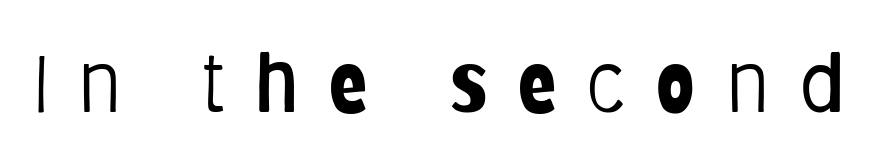
{"serif": "no", "italic": "no", "bold": "no", "weight": "light", "width": "condensed", "stroke_contrast": "low", "x_height": "large", "monospaced": "no", "underline": "no", "letter_spacing": "wide", "letter_spacing_em": 0.38, "glyph_px": 80}
